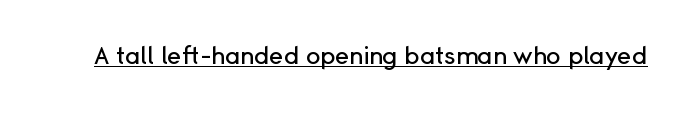
Default kerning and tracking; the words read as compact shapes. Notice how the stems are strictly vertical — no italics here. The glyphs are accompanied by a horizontal stroke just below them.
